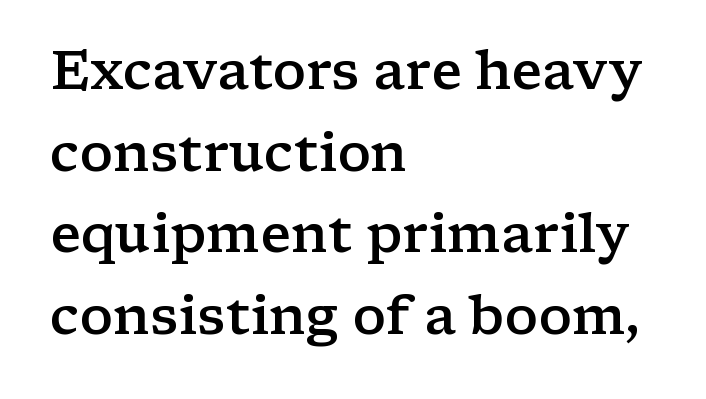
Q: Is the text bold? A: Semi-bold.
Q: Is the text italic (slanted)? A: No, it is upright.
Q: Is the typeface a serif or a sans-serif typeface? A: Serif.
Q: Is the text underlined? A: No.
Q: How is the paragraph aligned? A: Left-aligned.
Q: Is the spacing between letters normal or unusually wide? A: Normal.
Q: Is the spacing between lines tight, normal or loose? A: Normal.
Q: Width (condensed, normal, or wide)? A: Wide.
Q: Stroke contrast? A: Low.
Q: x-height? A: Medium.
Q: Monospaced? A: No.
